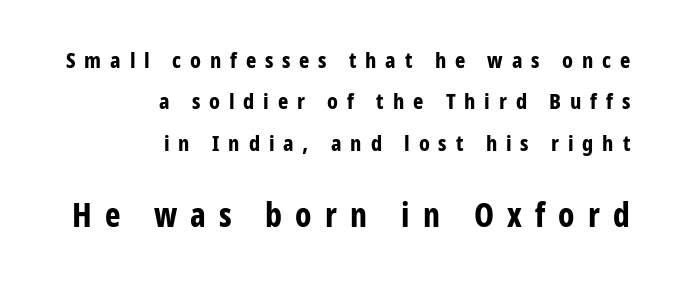
Q: Is the text bold? A: Yes.
Q: Is the text italic (slanted)? A: No, it is upright.
Q: Is the typeface a serif or a sans-serif typeface? A: Sans-serif.
Q: Is the text underlined? A: No.
Q: How is the paragraph aligned? A: Right-aligned.
Q: Is the spacing between letters normal or unusually wide? A: Unusually wide.
Q: Which block of text is set in a larger size, the first (top) or the second (bottom)? A: The second (bottom) one.
Q: Width (condensed, normal, or wide)? A: Condensed.
Q: Stroke contrast? A: Low.
Q: x-height? A: Medium.
Q: Monospaced? A: No.
